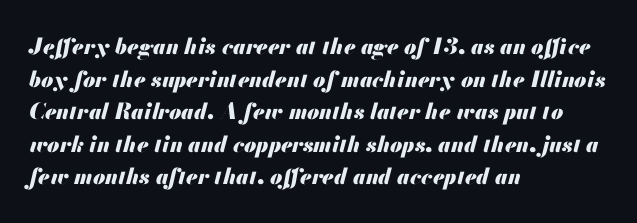
Q: Is the text bold? A: Yes.
Q: Is the text italic (slanted)? A: Yes, it leans right by about 13 degrees.
Q: Is the text underlined? A: No.
Q: How is the paragraph aligned? A: Left-aligned.
Q: Is the spacing between letters normal or unusually wide? A: Normal.
Q: Is the spacing between lines tight, normal or loose? A: Normal.
